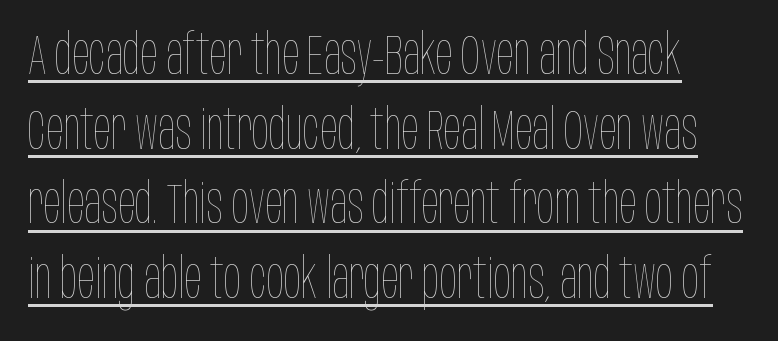
Note the varied advance widths — an 'i' is clearly narrower than an 'm'. What stands out about the letter spacing? Nothing — it is the standard amount. How would I describe the line gaps? Plain and ordinary. The specimen includes a rule beneath the text block's lines. Think standard paragraph weight, or any step lighter than that. The letters stand upright; this is a roman face.
